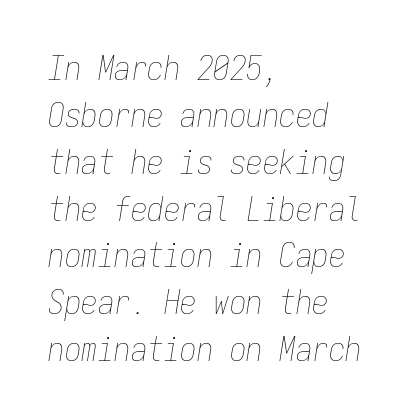
Q: Is the text bold? A: No.
Q: Is the text italic (slanted)? A: Yes, it leans right by about 9 degrees.
Q: Is the text underlined? A: No.
Q: How is the paragraph aligned? A: Left-aligned.
Q: Is the spacing between letters normal or unusually wide? A: Normal.
Q: Is the spacing between lines tight, normal or loose? A: Normal.
Q: Width (condensed, normal, or wide)? A: Condensed.
Q: Stroke contrast? A: Low.
Q: x-height? A: Medium.
Q: Monospaced? A: Yes.
